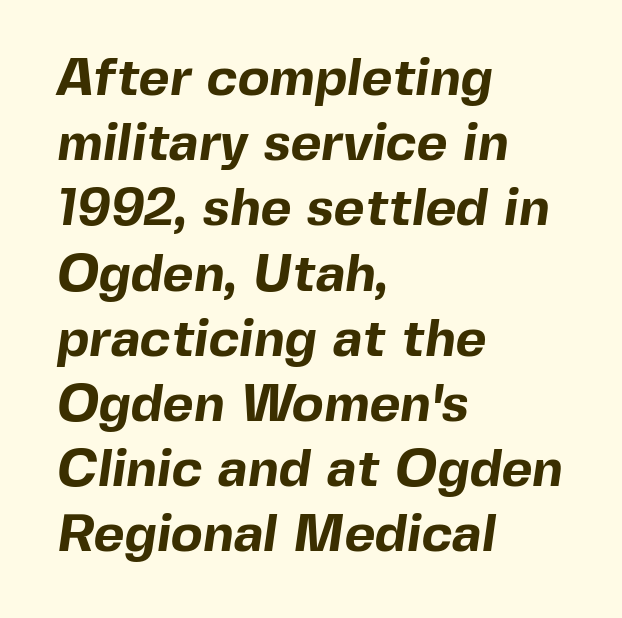
Nobody drew a line under any word here. I'd call this a sans setting — the letters go barefoot. The line texture is even and compact thanks to regular tracking. Casual observation: everything's shoved over to the left.
